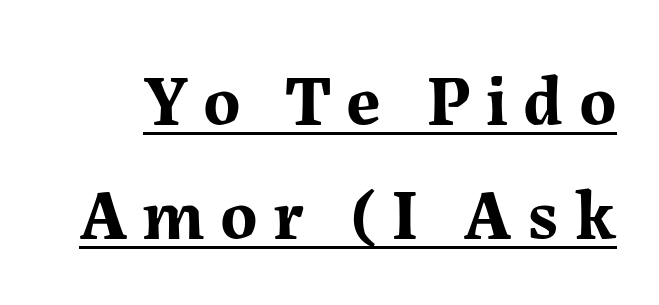
Q: Is the text bold? A: Yes.
Q: Is the text italic (slanted)? A: No, it is upright.
Q: Is the typeface a serif or a sans-serif typeface? A: Serif.
Q: Is the text underlined? A: Yes.
Q: Is the spacing between letters normal or unusually wide? A: Unusually wide.
Q: Is the spacing between lines tight, normal or loose? A: Normal.
Q: Width (condensed, normal, or wide)? A: Normal.
Q: Stroke contrast? A: Medium.
Q: x-height? A: Medium.
Q: Monospaced? A: No.
